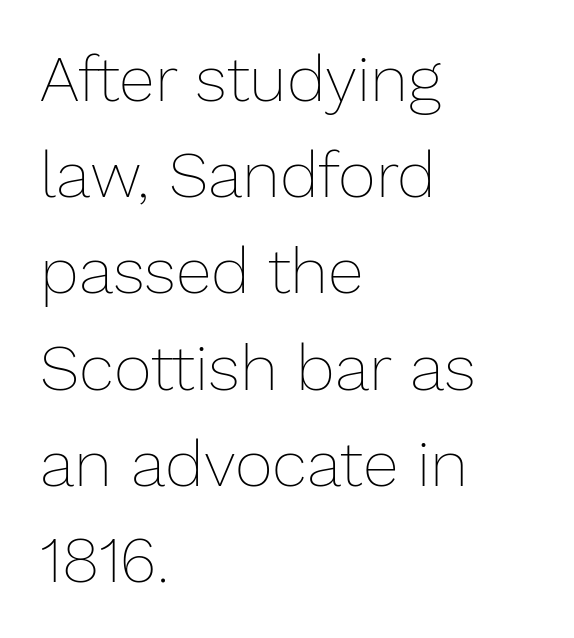
The specimen reads as upright at a glance. Does the copy run flush right? No — it runs flush left. Characters follow at the spacing the type designer built in. Note the varied advance widths — an 'i' is clearly narrower than an 'm'. The space directly below the letters is spotless. Weight: not bold — regular or lighter.
